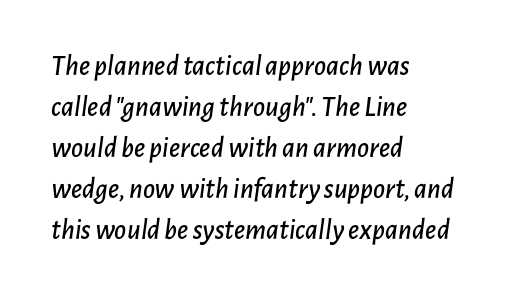
The foot of each line stays bare and open. Alignment: flush left. This sample uses plain, unmodified letter spacing. A normal amount of white space separates one row of letters from the next.
